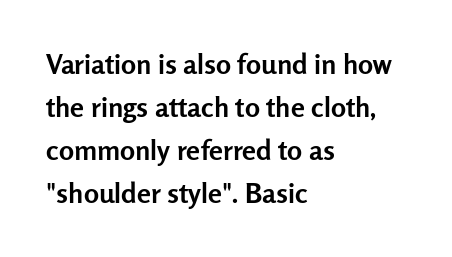
Caption: bold face, heavy strokes. Posture: straight, roman, zero tilt. Line spacing here is normal. The letters advance in unequal steps, a hallmark of proportional type. Words appear dense and cohesive because spacing is normal. Words float on clear page, feet unadorned.
